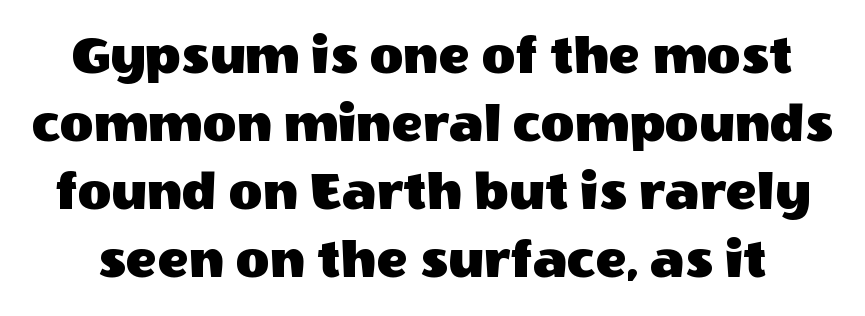
Descenders are the only things crossing below the line. This sample has the flowing, uneven cadence of proportional lettering. The typeface chosen for these lines omits serifs. These lines keep a tight, regular rhythm from letter to letter.
